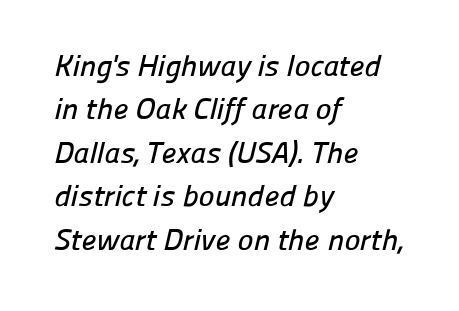
A typesetter would label this face a sans. Just letters on the line, the space beneath them empty. Do the characters align in a grid? No, the font is proportional. Default kerning and tracking; the words read as compact shapes. The designer left line spacing at the default.
